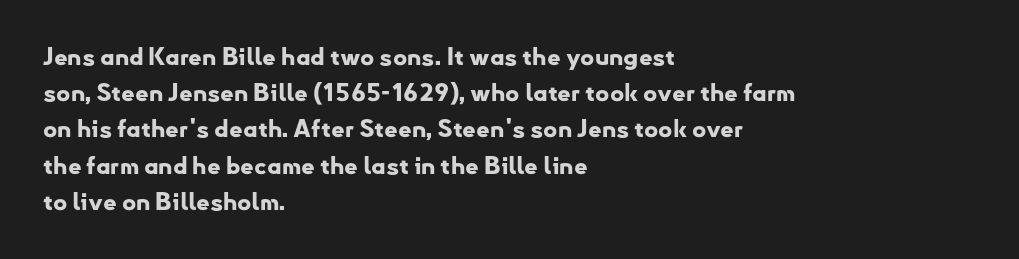
The vertical gap from one line to the next is medium. In terms of posture, this sample is upright. Look at the stroke-to-counter ratio: heavy, a bold. Clear beneath every line of the passage. Casual observation: everything's shoved over to the left. You could call the tracking neutral — neither tight nor loose.
